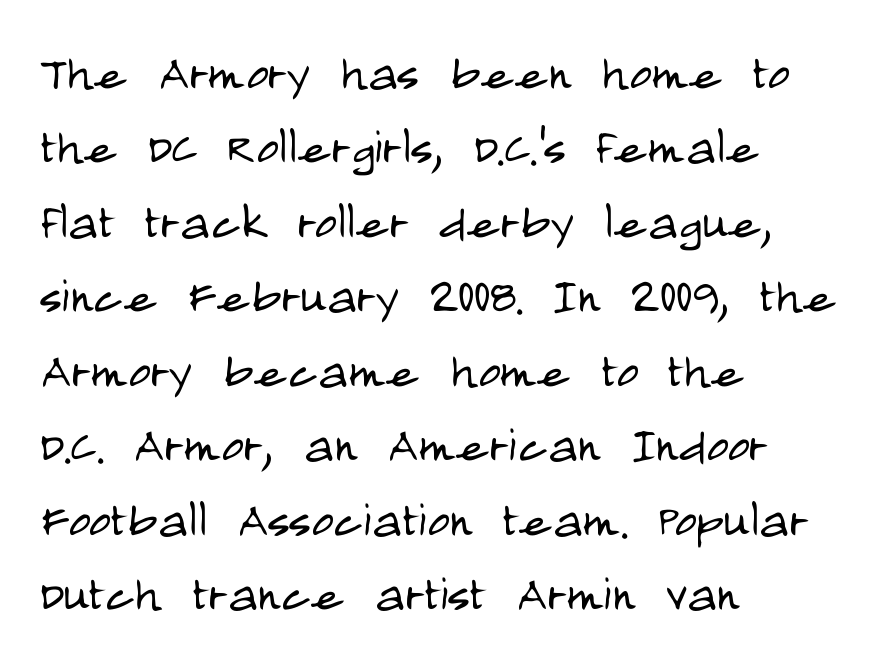
{"serif": "no", "italic": "no", "bold": "no", "weight": "light", "width": "condensed", "stroke_contrast": "low", "x_height": "large", "monospaced": "no", "underline": "no", "align": "left", "line_spacing_ratio": 1.22, "letter_spacing": "normal", "letter_spacing_em": 0.0, "glyph_px": 61}
